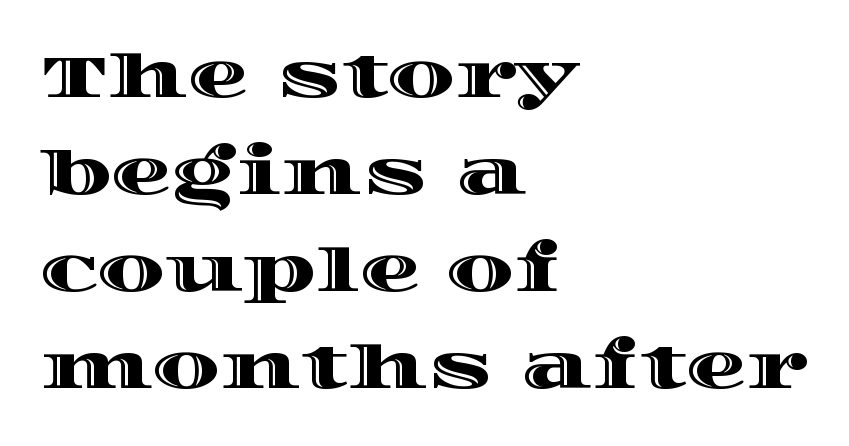
Each word holds together tightly as a unit, with standard inter-letter gaps. Notice how the passage keeps a crisp vertical edge on the left only. Quick note: not italic, upright. Proportional: the letters do not fall into vertical columns. These lines sit exactly where default settings would place them. Anything drawn beneath the words? Only blank space.
